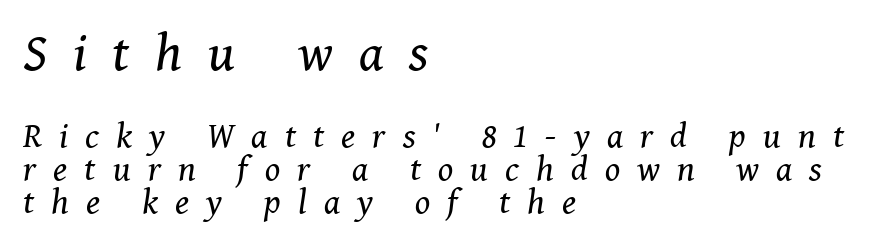
Q: Is the text bold? A: No.
Q: Is the text italic (slanted)? A: Yes, it leans right by about 8 degrees.
Q: Is the typeface a serif or a sans-serif typeface? A: Serif.
Q: Is the text underlined? A: No.
Q: How is the paragraph aligned? A: Left-aligned.
Q: Is the spacing between letters normal or unusually wide? A: Unusually wide.
Q: Is the spacing between lines tight, normal or loose? A: Tight.
Q: Which block of text is set in a larger size, the first (top) or the second (bottom)? A: The first (top) one.
Q: Width (condensed, normal, or wide)? A: Normal.
Q: Stroke contrast? A: Medium.
Q: x-height? A: Medium.
Q: Monospaced? A: No.
